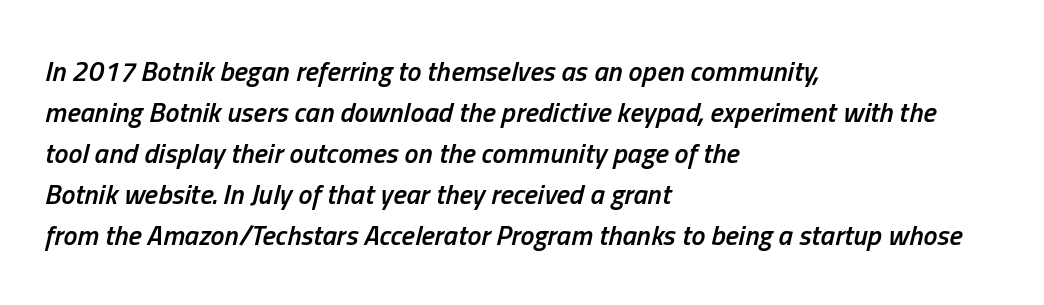
{"italic": "yes", "lean": "right", "slant_degrees": 13, "bold": "semi", "weight": "semibold", "width": "condensed", "stroke_contrast": "low", "x_height": "medium", "monospaced": "no", "underline": "no", "align": "left", "line_spacing": "normal", "line_spacing_ratio": 1.46, "letter_spacing": "normal", "letter_spacing_em": 0.0, "glyph_px": 28}
